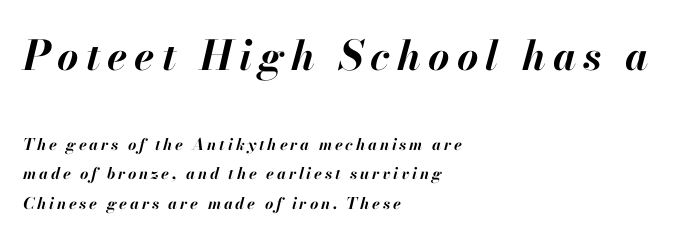
Q: Is the text bold? A: Yes.
Q: Is the text italic (slanted)? A: Yes, it leans right by about 13 degrees.
Q: Is the text underlined? A: No.
Q: How is the paragraph aligned? A: Left-aligned.
Q: Which block of text is set in a larger size, the first (top) or the second (bottom)? A: The first (top) one.
Q: Width (condensed, normal, or wide)? A: Normal.
Q: Stroke contrast? A: High.
Q: x-height? A: Small.
Q: Monospaced? A: No.
